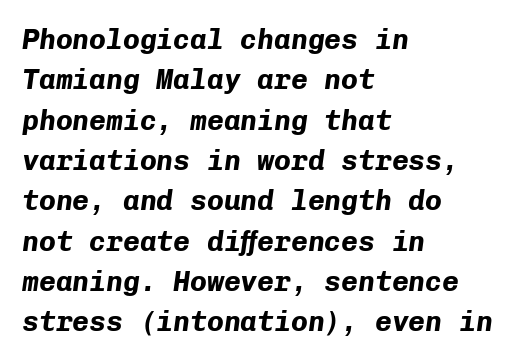
Q: Is the text bold? A: Yes.
Q: Is the text italic (slanted)? A: Yes, it leans right by about 8 degrees.
Q: Is the text underlined? A: No.
Q: How is the paragraph aligned? A: Left-aligned.
Q: Is the spacing between letters normal or unusually wide? A: Normal.
Q: Is the spacing between lines tight, normal or loose? A: Normal.
Q: Width (condensed, normal, or wide)? A: Normal.
Q: Stroke contrast? A: Low.
Q: x-height? A: Medium.
Q: Monospaced? A: Yes.
